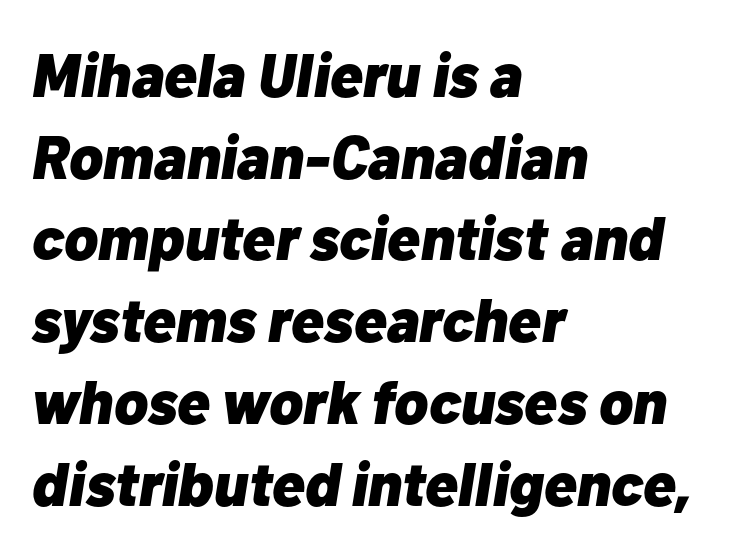
{"italic": "yes", "lean": "right", "slant_degrees": 10, "bold": "yes", "weight": "heavy", "width": "normal", "stroke_contrast": "low", "x_height": "medium", "monospaced": "no", "underline": "no", "align": "left", "line_spacing": "normal", "line_spacing_ratio": 1.34, "letter_spacing": "normal", "letter_spacing_em": 0.0, "glyph_px": 61}
